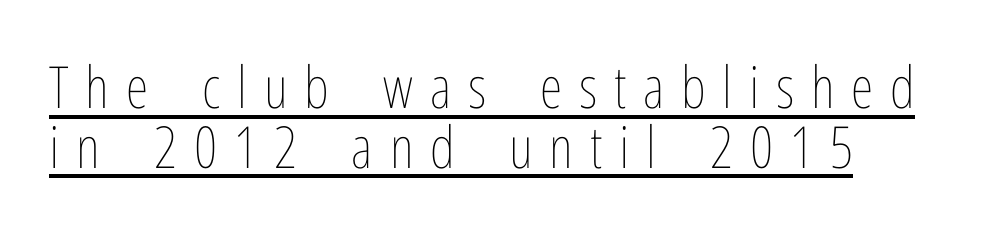
Q: Is the text bold? A: No.
Q: Is the text italic (slanted)? A: No, it is upright.
Q: Is the text underlined? A: Yes.
Q: Is the spacing between letters normal or unusually wide? A: Unusually wide.
Q: Is the spacing between lines tight, normal or loose? A: Tight.
Q: Width (condensed, normal, or wide)? A: Condensed.
Q: Stroke contrast? A: Low.
Q: x-height? A: Medium.
Q: Monospaced? A: No.
